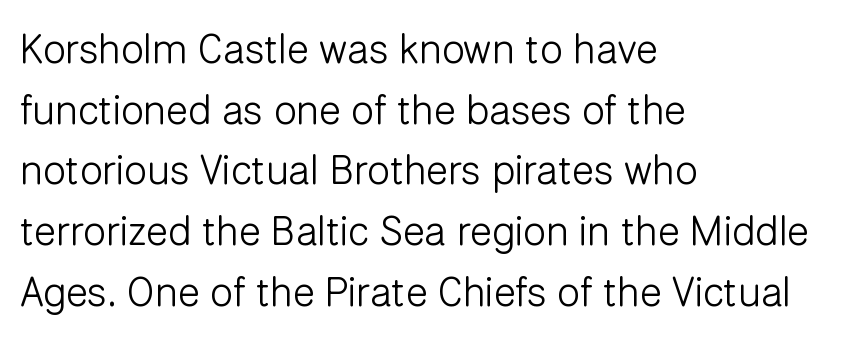
The image shows 41 px light sans-serif type, upright; set left-aligned, normal line spacing (1.48x), normal letter spacing, not underlined; low stroke contrast and a medium x-height.
